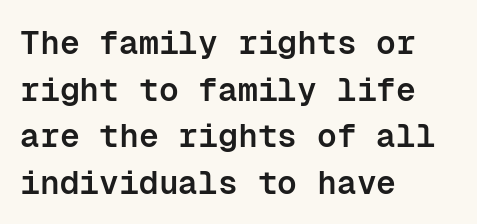
Designer's note — italics off, roman on. These lines are composed in type without serifs. Each line starts at the same left margin while the right side varies. Glance below the letters and you will spot only blank space. Note the uniform advance width — an 'i' takes as much space as an 'm'.
